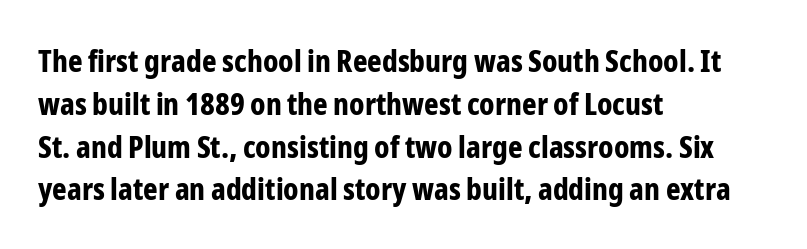
{"serif": "no", "italic": "no", "bold": "yes", "weight": "bold", "width": "condensed", "stroke_contrast": "low", "x_height": "medium", "monospaced": "no", "underline": "no", "align": "left", "line_spacing": "normal", "line_spacing_ratio": 1.38, "letter_spacing": "normal", "letter_spacing_em": 0.0, "glyph_px": 31}
